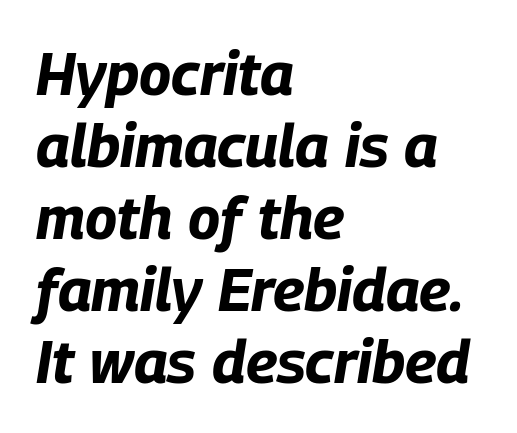
Q: Is the text bold? A: Yes.
Q: Is the text italic (slanted)? A: Yes, it leans right by about 9 degrees.
Q: Is the text underlined? A: No.
Q: How is the paragraph aligned? A: Left-aligned.
Q: Is the spacing between letters normal or unusually wide? A: Normal.
Q: Width (condensed, normal, or wide)? A: Condensed.
Q: Stroke contrast? A: Low.
Q: x-height? A: Large.
Q: Monospaced? A: No.
